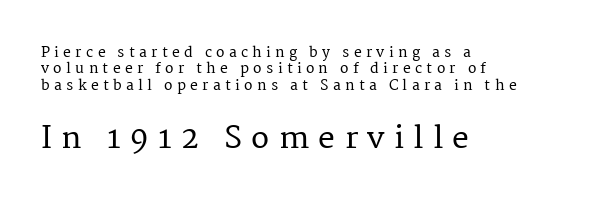
Q: Is the text italic (slanted)? A: No, it is upright.
Q: Is the typeface a serif or a sans-serif typeface? A: Serif.
Q: Is the text underlined? A: No.
Q: How is the paragraph aligned? A: Left-aligned.
Q: Is the spacing between letters normal or unusually wide? A: Unusually wide.
Q: Which block of text is set in a larger size, the first (top) or the second (bottom)? A: The second (bottom) one.
Q: Width (condensed, normal, or wide)? A: Normal.
Q: Stroke contrast? A: Medium.
Q: x-height? A: Medium.
Q: Monospaced? A: No.
